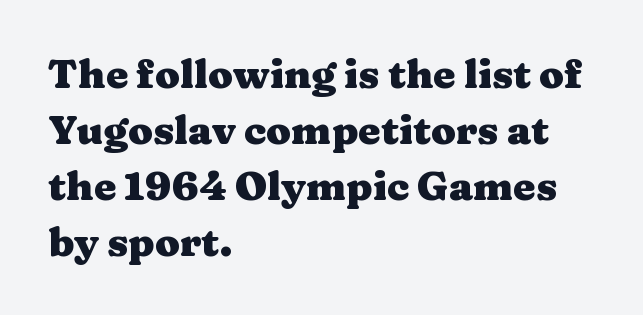
{"serif": "yes", "italic": "no", "bold": "yes", "weight": "heavy", "width": "wide", "stroke_contrast": "medium", "x_height": "medium", "monospaced": "no", "underline": "no", "align": "left", "line_spacing": "normal", "line_spacing_ratio": 1.4, "letter_spacing": "normal", "letter_spacing_em": 0.0, "glyph_px": 40}
